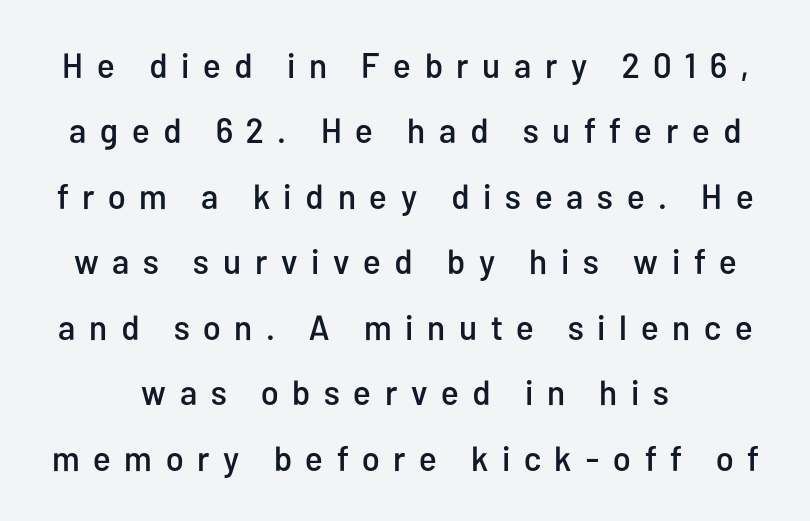
Honestly, there is no underline to notice here at all. Typographically, this falls in the sans-serif category. These lines have a slow, spaced-out rhythm from letter to letter. Rendered with straight, roman letterforms. This sample has the flowing, uneven cadence of proportional lettering.
